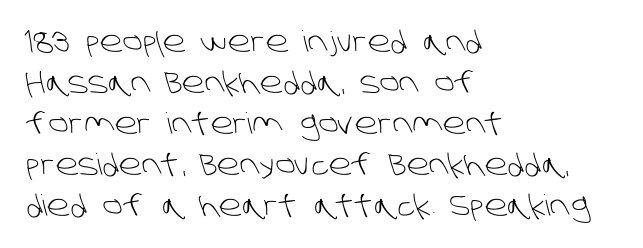
Casual observation: everything's shoved over to the left. Here the designer chose a conventional face with non-uniform glyph widths. The passage shown is not bold in any degree. Normally led — the rows are evenly, conventionally spaced. The horizontal fit of the characters is conventional and even. I'd call this a sans setting — the letters go barefoot.
